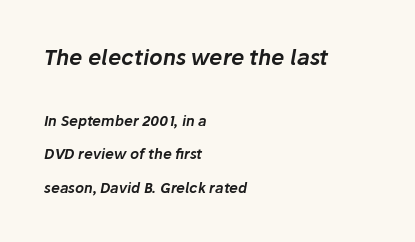
{"italic": "yes", "lean": "right", "slant_degrees": 10, "underline": "no", "align": "left", "line_spacing": "loose", "line_spacing_ratio": 2.42, "letter_spacing": "normal", "letter_spacing_em": 0.0, "larger_block": "first", "size_ratio": 1.5, "glyph_px": 21}
